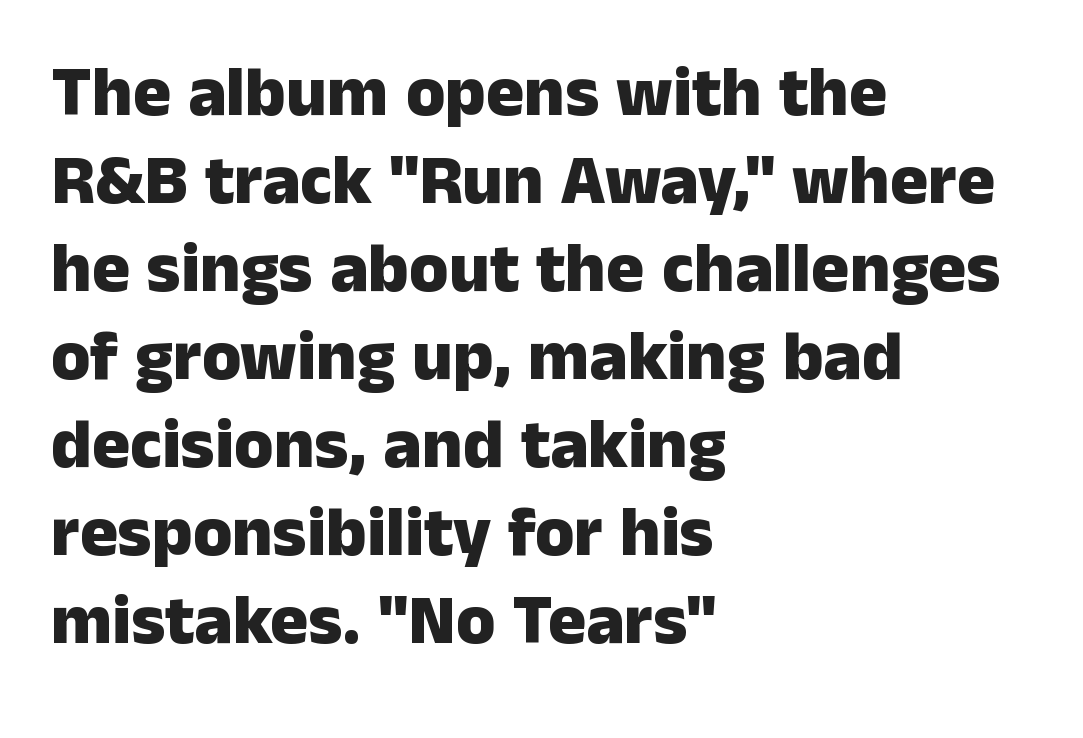
{"serif": "no", "italic": "no", "bold": "yes", "weight": "heavy", "width": "normal", "stroke_contrast": "low", "x_height": "medium", "monospaced": "no", "underline": "no", "align": "left", "line_spacing_ratio": 1.24, "letter_spacing": "normal", "letter_spacing_em": 0.0, "glyph_px": 71}
